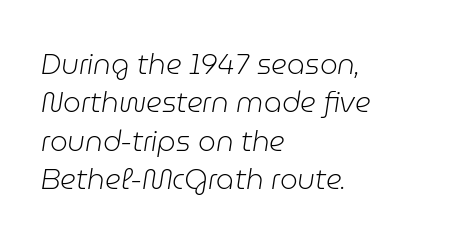
{"italic": "yes", "lean": "right", "slant_degrees": 9, "bold": "no", "weight": "light", "width": "normal", "stroke_contrast": "low", "x_height": "medium", "monospaced": "no", "underline": "no", "align": "left", "line_spacing": "normal", "line_spacing_ratio": 1.37, "letter_spacing": "normal", "letter_spacing_em": 0.0, "glyph_px": 28}
